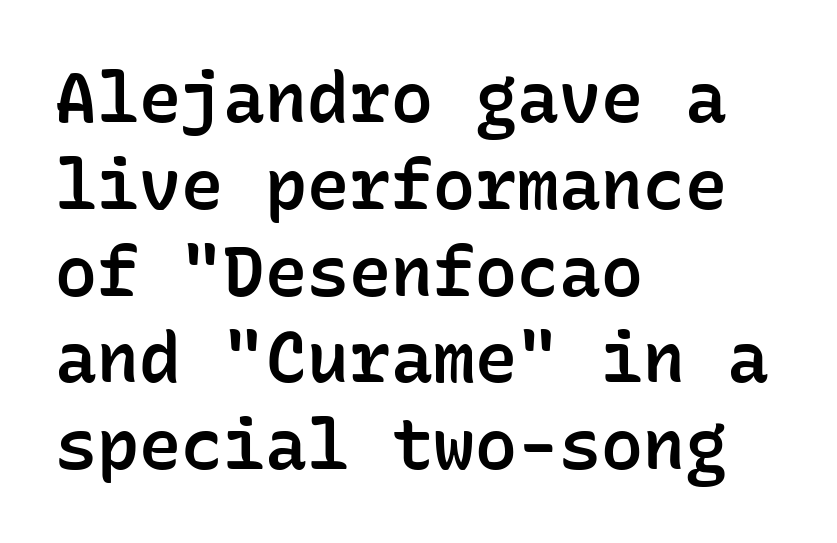
Q: Is the text bold? A: Semi-bold.
Q: Is the text italic (slanted)? A: No, it is upright.
Q: Is the typeface a serif or a sans-serif typeface? A: Sans-serif.
Q: Is the text underlined? A: No.
Q: How is the paragraph aligned? A: Left-aligned.
Q: Is the spacing between letters normal or unusually wide? A: Normal.
Q: Width (condensed, normal, or wide)? A: Normal.
Q: Stroke contrast? A: Low.
Q: x-height? A: Medium.
Q: Monospaced? A: Yes.
